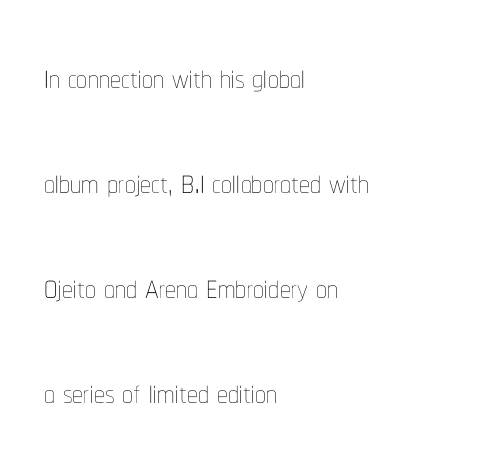
{"italic": "no", "bold": "no", "weight": "thin", "width": "condensed", "stroke_contrast": "low", "x_height": "medium", "monospaced": "no", "underline": "no", "align": "left", "line_spacing": "loose", "line_spacing_ratio": 2.44, "letter_spacing": "normal", "letter_spacing_em": 0.0, "glyph_px": 43}
